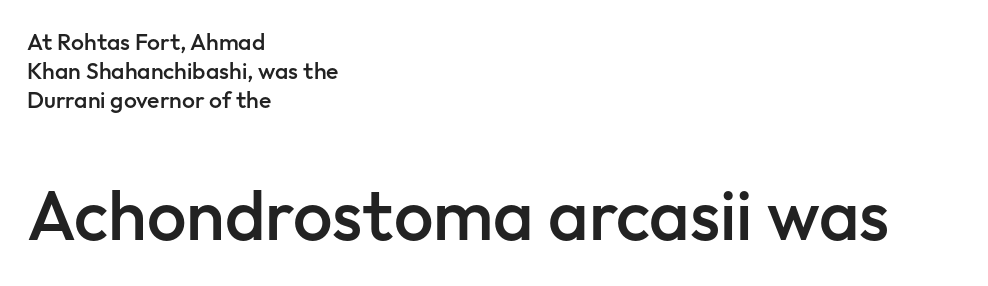
Q: Is the text bold? A: Semi-bold.
Q: Is the text italic (slanted)? A: No, it is upright.
Q: Is the typeface a serif or a sans-serif typeface? A: Sans-serif.
Q: Is the text underlined? A: No.
Q: How is the paragraph aligned? A: Left-aligned.
Q: Is the spacing between letters normal or unusually wide? A: Normal.
Q: Is the spacing between lines tight, normal or loose? A: Normal.
Q: Which block of text is set in a larger size, the first (top) or the second (bottom)? A: The second (bottom) one.
Q: Width (condensed, normal, or wide)? A: Normal.
Q: Stroke contrast? A: Low.
Q: x-height? A: Medium.
Q: Monospaced? A: No.
